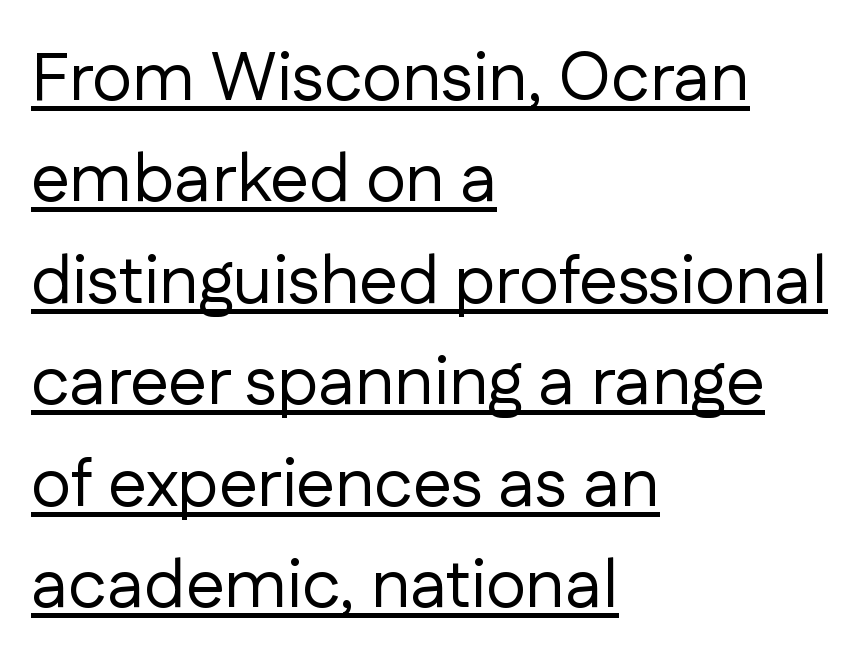
The letters stand straight up with perfectly vertical stems. Classification — sans serif. Each line starts at the same left margin while the right side varies. Unbolded letterforms with no extra heft. Looks like someone drew a line under every word here.
